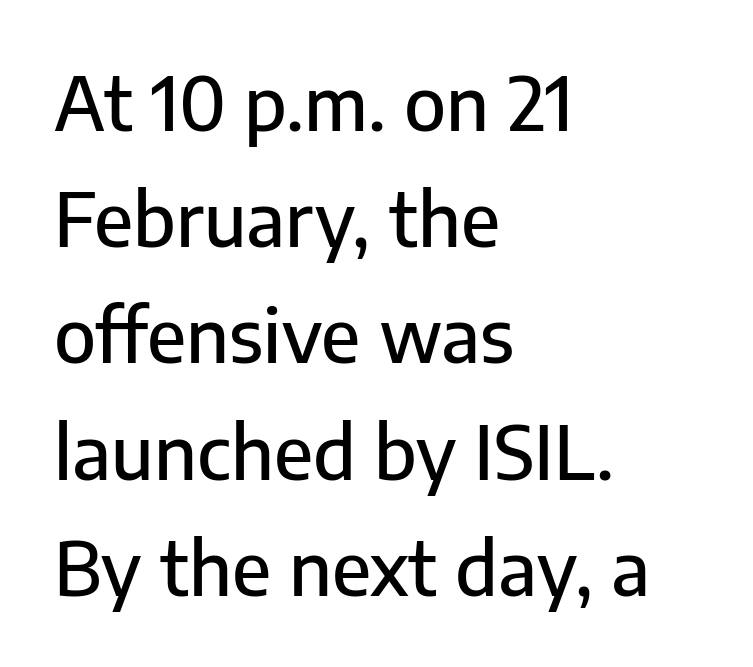
The image shows 74 px sans-serif type, upright; set left-aligned, normal line spacing (1.57x), normal letter spacing, not underlined; low stroke contrast and a medium x-height.
